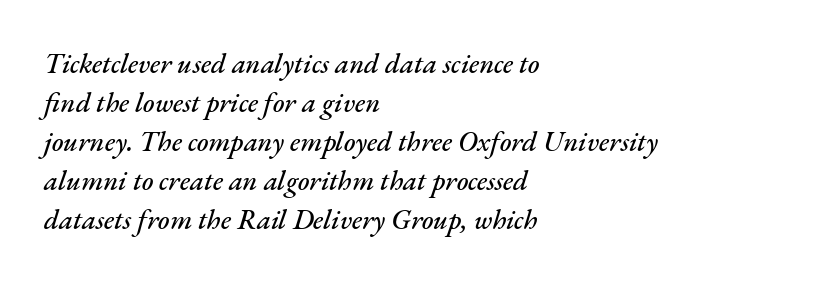
Q: Is the text italic (slanted)? A: Yes, it leans right by about 17 degrees.
Q: Is the text underlined? A: No.
Q: How is the paragraph aligned? A: Left-aligned.
Q: Is the spacing between letters normal or unusually wide? A: Normal.
Q: Is the spacing between lines tight, normal or loose? A: Normal.
Q: Width (condensed, normal, or wide)? A: Normal.
Q: Stroke contrast? A: Medium.
Q: x-height? A: Small.
Q: Monospaced? A: No.
